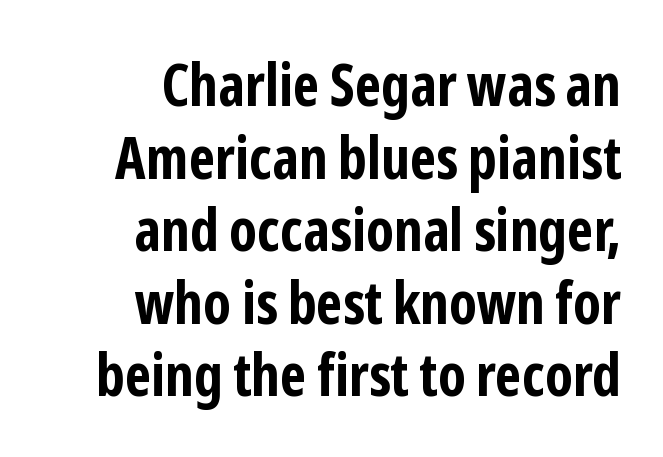
Q: Is the text bold? A: Yes.
Q: Is the text italic (slanted)? A: No, it is upright.
Q: Is the typeface a serif or a sans-serif typeface? A: Sans-serif.
Q: Is the text underlined? A: No.
Q: How is the paragraph aligned? A: Right-aligned.
Q: Is the spacing between letters normal or unusually wide? A: Normal.
Q: Width (condensed, normal, or wide)? A: Condensed.
Q: Stroke contrast? A: Low.
Q: x-height? A: Medium.
Q: Monospaced? A: No.
